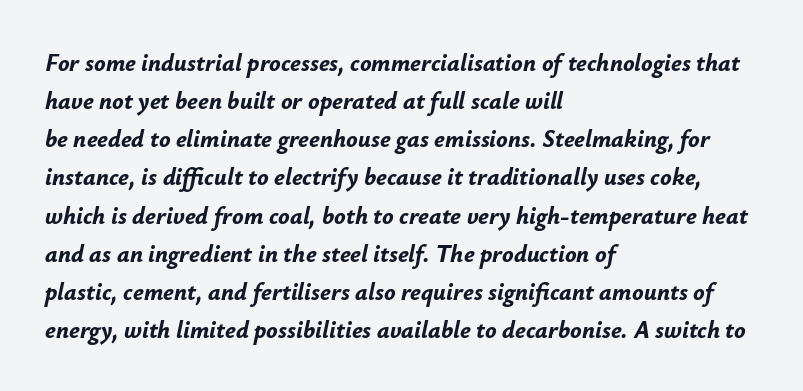
{"italic": "yes", "lean": "right", "slant_degrees": 12, "bold": "yes", "underline": "no", "align": "left", "line_spacing": "normal", "line_spacing_ratio": 1.59, "letter_spacing": "normal", "letter_spacing_em": 0.0, "glyph_px": 24}
